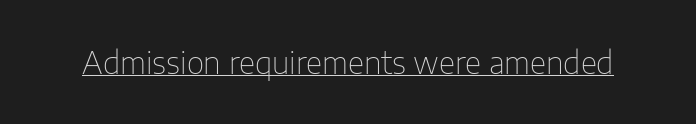
The image shows 30 px thin sans-serif type, upright; set normal letter spacing, underlined; low stroke contrast and a medium x-height.
